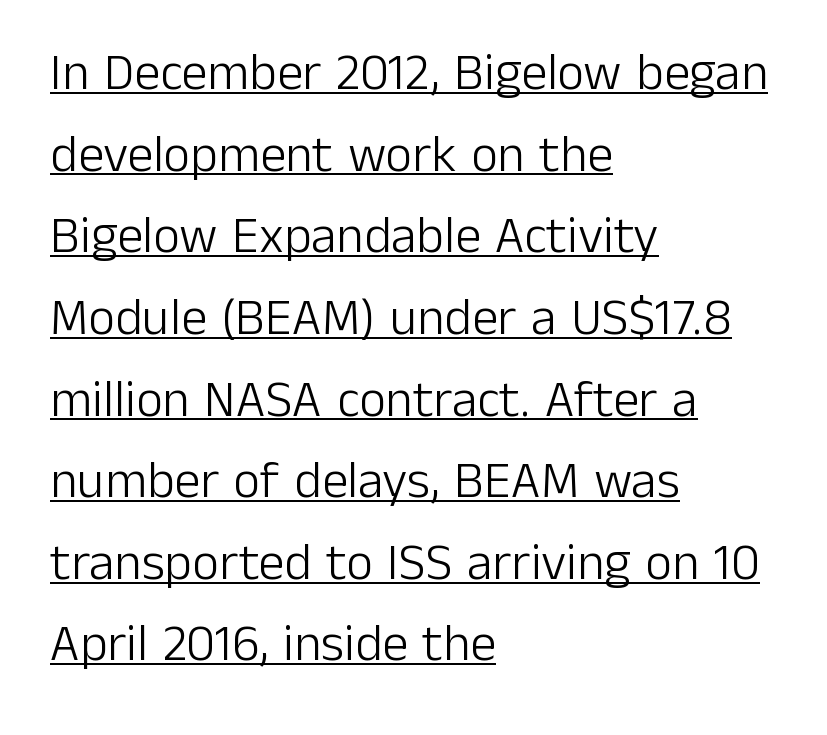
The image shows 52 px light sans-serif type, upright; set left-aligned, normal line spacing (1.57x), normal letter spacing, underlined; low stroke contrast and a medium x-height.
